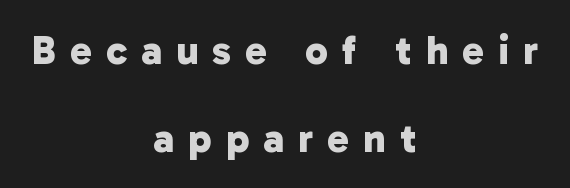
As a designer I'd log this as weight 700, bold. Does the leading feel generous? Absolutely, it's lavish. A sans-serif font was chosen for this passage. The gaps between neighbouring characters are conspicuously large. Anything drawn beneath the words? Only blank space. These lines stack symmetrically, like a column narrowing and widening about its center.
